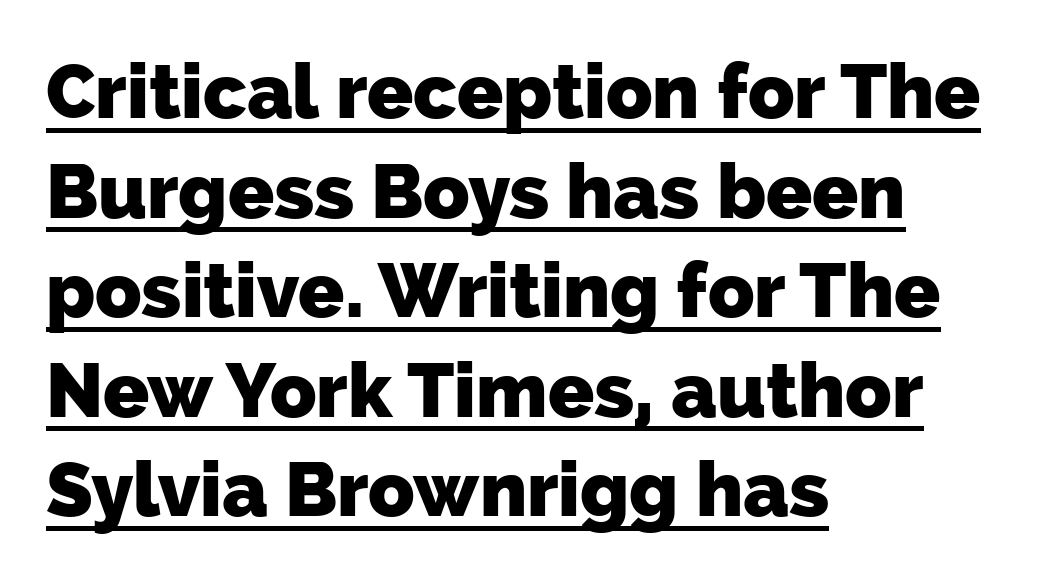
How would I describe the line gaps? Plain and ordinary. The paragraph shown leans on its left margin. In terms of weight, the rendering is a true, heavy bold. The rendering shows plain stroke endings on the letterforms — a sans-serif design. Compared with undecorated copy, this sample adds a rule below the words.
